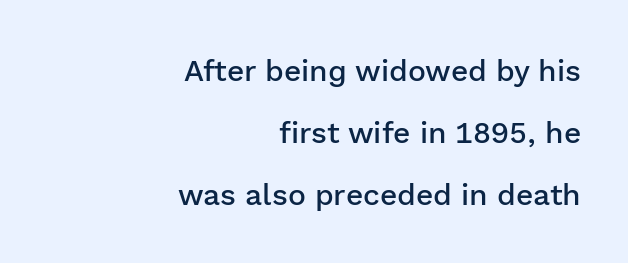
The image shows 30 px semibold sans-serif type, upright; set right-aligned, loose line spacing (2.06x), normal letter spacing, not underlined; low stroke contrast and a medium x-height.
